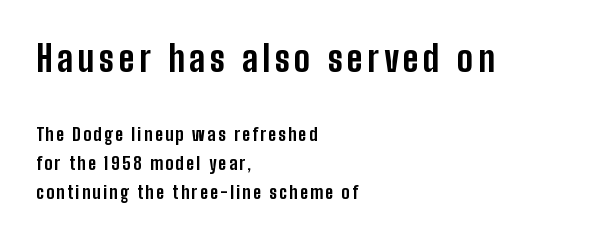
Clear beneath every line of the passage. If you measured baseline to baseline, you'd find a middling distance. Spacing verdict: proportional, widths tailored to each character. You can tell it's not italic because the verticals are truly vertical.
